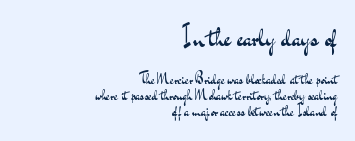
The image shows 26 px text type; set right-aligned, tight line spacing (1.14x), normal letter spacing, not underlined; the first (top) block is 1.86x larger.
